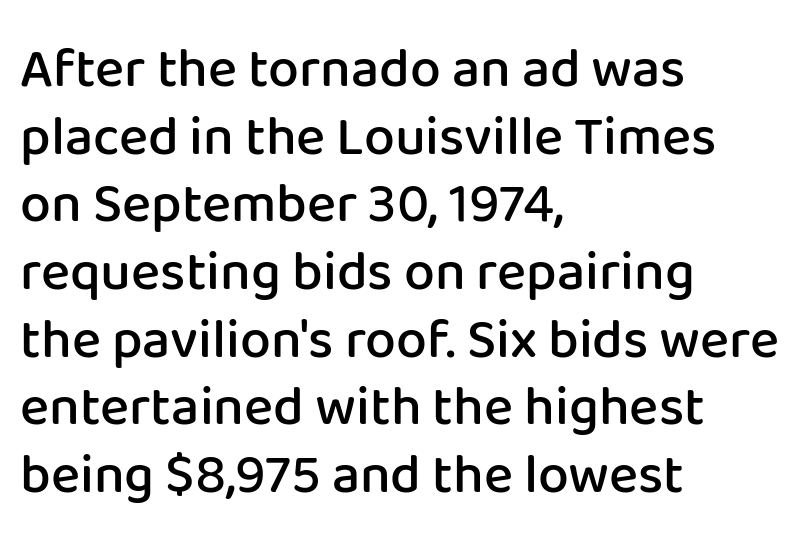
{"serif": "no", "italic": "no", "bold": "semi", "weight": "semibold", "width": "normal", "stroke_contrast": "low", "x_height": "medium", "monospaced": "no", "underline": "no", "align": "left", "line_spacing_ratio": 1.23, "letter_spacing": "normal", "letter_spacing_em": 0.0, "glyph_px": 55}
